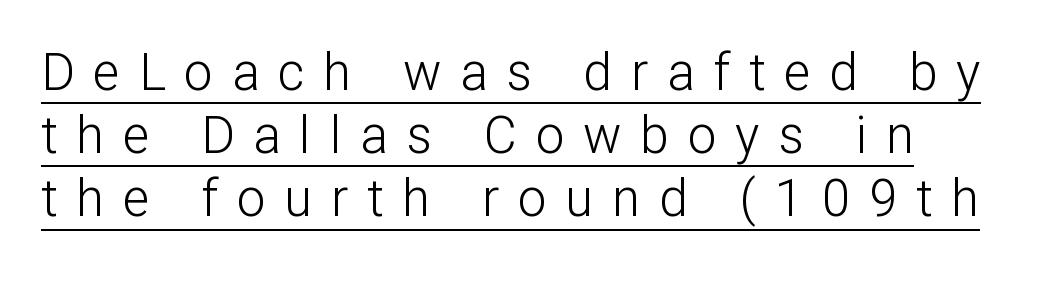
The image shows 51 px light sans-serif type, upright; set line spacing 1.24x, unusually wide letter spacing (+0.37 em), underlined; low stroke contrast and a medium x-height.
